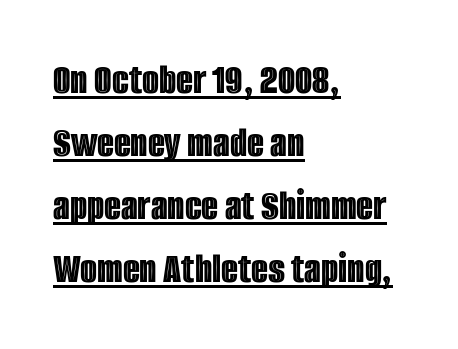
Q: Is the text italic (slanted)? A: No, it is upright.
Q: Is the text underlined? A: Yes.
Q: How is the paragraph aligned? A: Left-aligned.
Q: Is the spacing between letters normal or unusually wide? A: Normal.
Q: Is the spacing between lines tight, normal or loose? A: Normal.
Q: Width (condensed, normal, or wide)? A: Condensed.
Q: x-height? A: Large.
Q: Monospaced? A: No.
